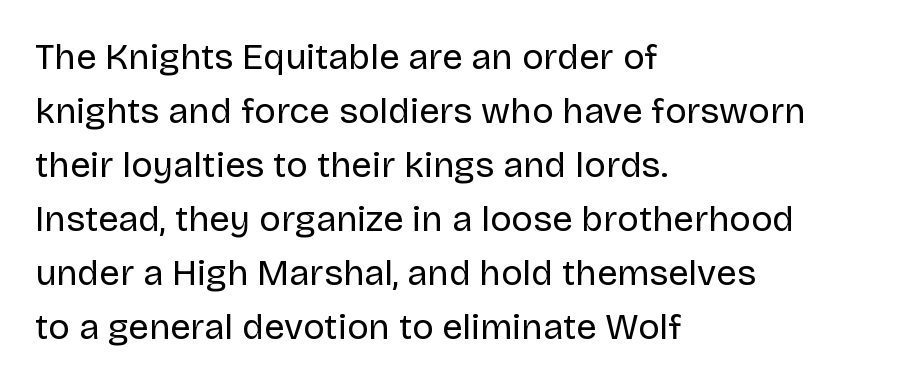
{"serif": "no", "italic": "no", "bold": "no", "weight": "regular", "width": "normal", "stroke_contrast": "low", "x_height": "large", "monospaced": "no", "underline": "no", "align": "left", "line_spacing": "normal", "line_spacing_ratio": 1.5, "letter_spacing": "normal", "letter_spacing_em": 0.0, "glyph_px": 36}
